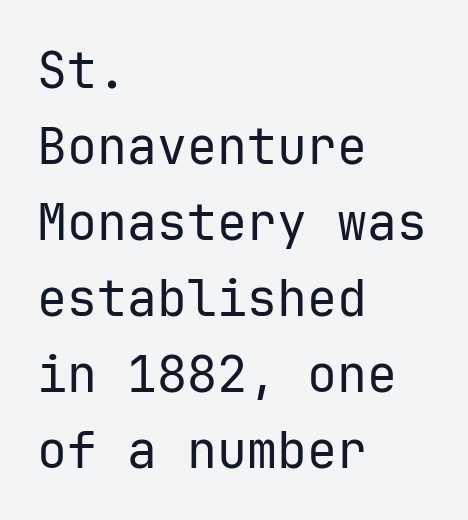
The image shows 50 px regular-weight sans-serif type, upright; set left-aligned, normal line spacing (1.52x), normal letter spacing, not underlined; low stroke contrast and a medium x-height.
